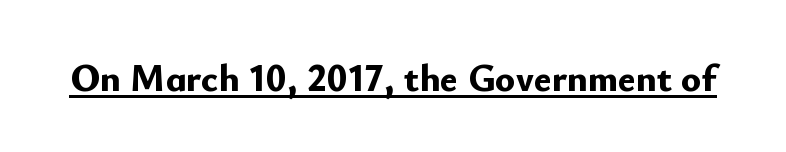
{"serif": "no", "italic": "no", "bold": "yes", "weight": "bold", "width": "normal", "stroke_contrast": "low", "x_height": "small", "monospaced": "no", "underline": "yes", "letter_spacing": "normal", "letter_spacing_em": 0.0, "glyph_px": 38}
